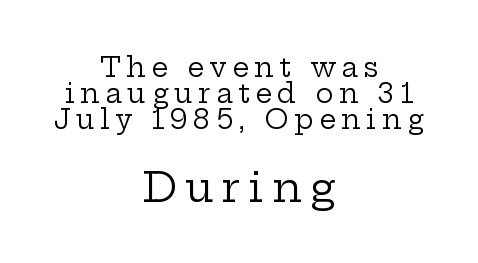
The image shows 41 px regular-weight, wide serif type, upright; set centered, tight line spacing (0.96x), unusually wide letter spacing (+0.2 em), not underlined; the second (bottom) block is 1.52x larger; low stroke contrast and a medium x-height.
